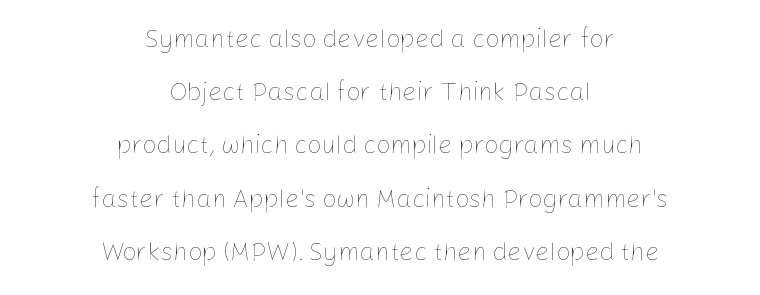
Q: Is the text bold? A: No.
Q: Is the text italic (slanted)? A: No, it is upright.
Q: Is the text underlined? A: No.
Q: How is the paragraph aligned? A: Centered.
Q: Is the spacing between letters normal or unusually wide? A: Normal.
Q: Is the spacing between lines tight, normal or loose? A: Loose.
